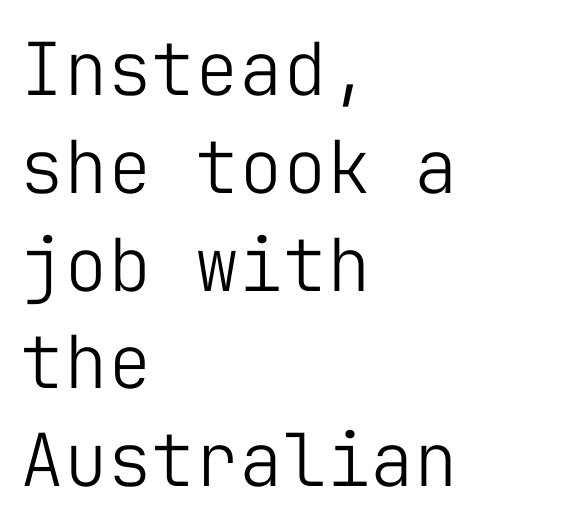
{"serif": "no", "italic": "no", "bold": "no", "weight": "light", "width": "normal", "stroke_contrast": "low", "x_height": "medium", "monospaced": "yes", "underline": "no", "align": "left", "line_spacing": "normal", "line_spacing_ratio": 1.34, "letter_spacing": "normal", "letter_spacing_em": 0.0, "glyph_px": 73}
